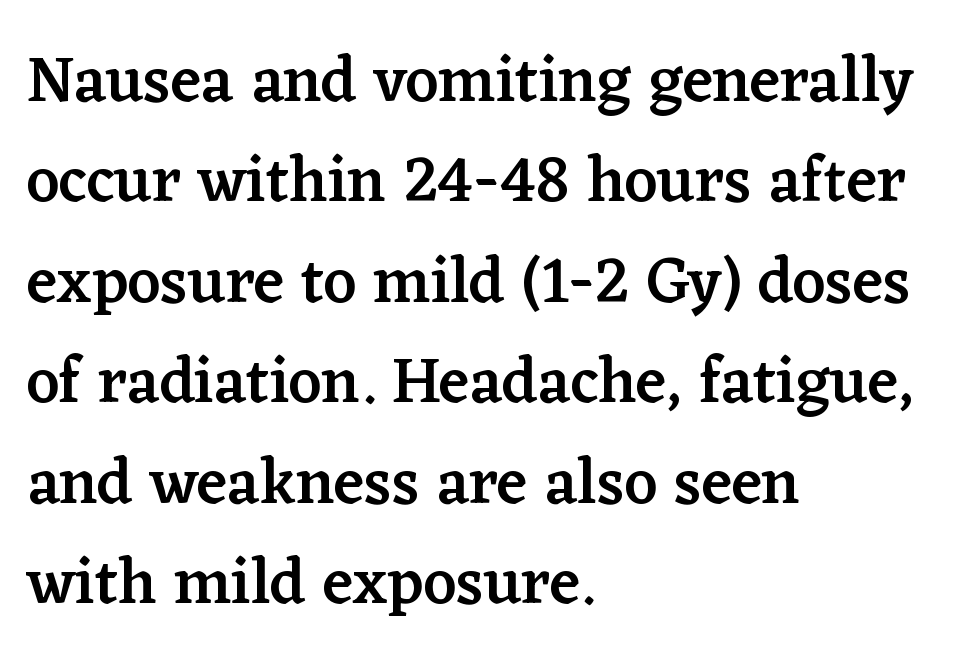
{"serif": "yes", "italic": "no", "bold": "semi", "weight": "semibold", "width": "normal", "stroke_contrast": "low", "x_height": "medium", "monospaced": "no", "underline": "no", "align": "left", "line_spacing": "normal", "line_spacing_ratio": 1.57, "letter_spacing": "normal", "letter_spacing_em": 0.0, "glyph_px": 64}
